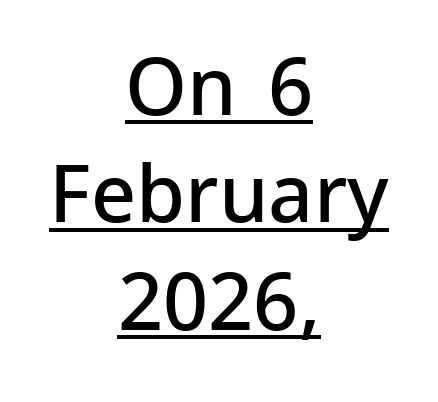
The typesetter chose a symmetrical, centered arrangement here. Does extra space separate the letters? No, they use regular spacing. The letters are semibold — heavier than regular but short of a full bold. These lines are rendered in a variable-pitch font. In terms of posture, this sample is upright. A typographer would call this underscored text.
